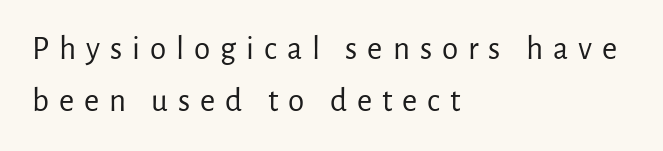
Q: Is the text bold? A: No.
Q: Is the text italic (slanted)? A: No, it is upright.
Q: Is the typeface a serif or a sans-serif typeface? A: Sans-serif.
Q: Is the text underlined? A: No.
Q: How is the paragraph aligned? A: Left-aligned.
Q: Is the spacing between letters normal or unusually wide? A: Unusually wide.
Q: Is the spacing between lines tight, normal or loose? A: Normal.
Q: Width (condensed, normal, or wide)? A: Normal.
Q: Stroke contrast? A: Low.
Q: x-height? A: Medium.
Q: Monospaced? A: No.
